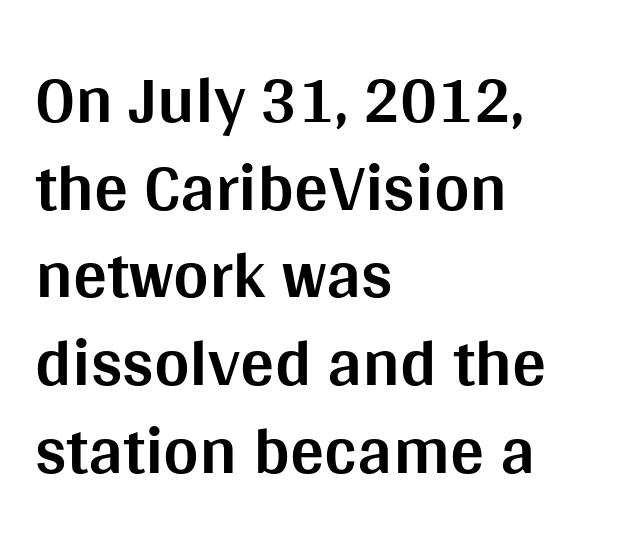
{"serif": "no", "italic": "no", "bold": "yes", "weight": "bold", "width": "normal", "stroke_contrast": "medium", "x_height": "large", "monospaced": "no", "underline": "no", "align": "left", "line_spacing": "normal", "line_spacing_ratio": 1.29, "letter_spacing": "normal", "letter_spacing_em": 0.0, "glyph_px": 68}
